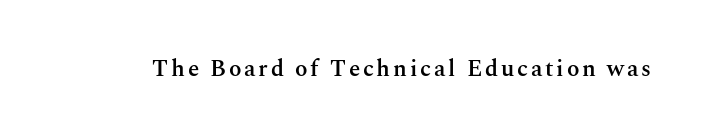
If you drew a line through each stem, it would be perfectly vertical. A bit beefed up — I'd call it semibold rather than bold. Just letters on the line, the space beneath them empty.
